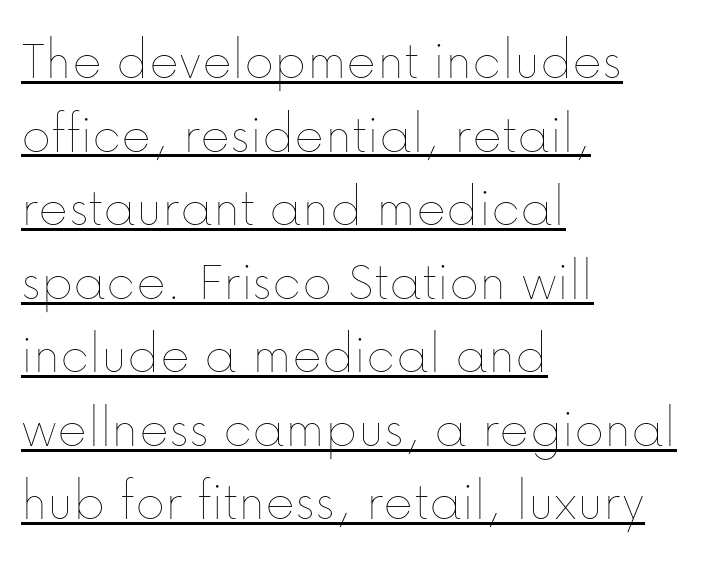
Q: Is the text bold? A: No.
Q: Is the text italic (slanted)? A: No, it is upright.
Q: Is the text underlined? A: Yes.
Q: How is the paragraph aligned? A: Left-aligned.
Q: Is the spacing between letters normal or unusually wide? A: Normal.
Q: Is the spacing between lines tight, normal or loose? A: Normal.
Q: Width (condensed, normal, or wide)? A: Normal.
Q: Stroke contrast? A: Low.
Q: x-height? A: Medium.
Q: Monospaced? A: No.
